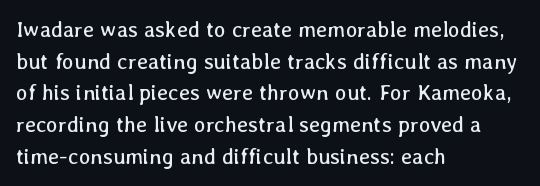
{"italic": "no", "bold": "no", "underline": "no", "align": "left", "line_spacing": "normal", "line_spacing_ratio": 1.44, "letter_spacing": "normal", "letter_spacing_em": 0.0, "glyph_px": 22}
